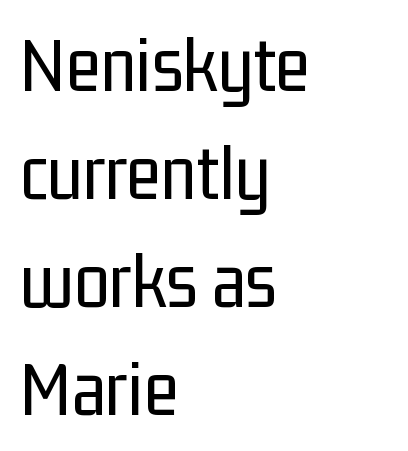
Q: Is the text bold? A: No.
Q: Is the text italic (slanted)? A: No, it is upright.
Q: Is the typeface a serif or a sans-serif typeface? A: Sans-serif.
Q: Is the text underlined? A: No.
Q: How is the paragraph aligned? A: Left-aligned.
Q: Is the spacing between letters normal or unusually wide? A: Normal.
Q: Is the spacing between lines tight, normal or loose? A: Normal.
Q: Width (condensed, normal, or wide)? A: Condensed.
Q: Stroke contrast? A: Low.
Q: x-height? A: Medium.
Q: Monospaced? A: No.
